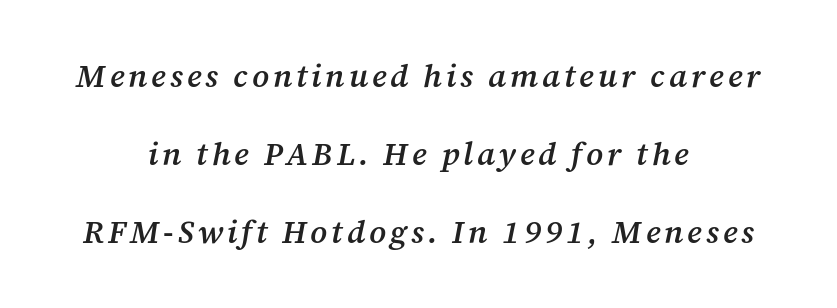
A clean baseline with only descenders dipping below it. Think of a printed novel: that variable character pitch is what you see here. Line spacing here is loose. Tall strokes in this sample are angled rather than plumb. The text was rendered using a seriffed face with decorative stroke endings. Does the weight exceed regular? Yes, but only to semibold.
